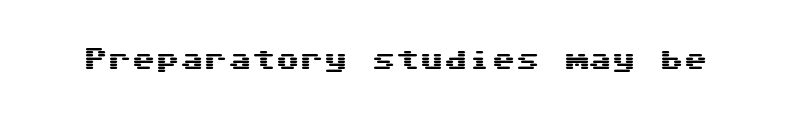
Observe the ordinary spacing: letters are neighbours, not strangers. Underline: absent. Rendered with straight, roman letterforms.
